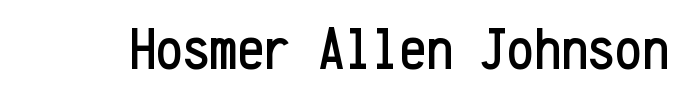
Q: Is the text italic (slanted)? A: No, it is upright.
Q: Is the typeface a serif or a sans-serif typeface? A: Sans-serif.
Q: Is the text underlined? A: No.
Q: Is the spacing between letters normal or unusually wide? A: Normal.
Q: Width (condensed, normal, or wide)? A: Condensed.
Q: Stroke contrast? A: Low.
Q: x-height? A: Medium.
Q: Monospaced? A: Yes.
